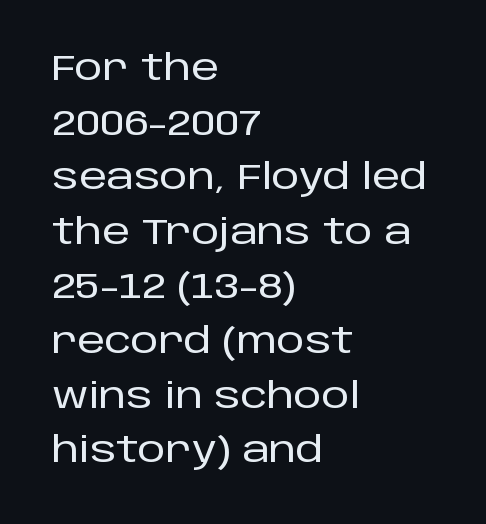
{"serif": "no", "italic": "no", "width": "normal", "stroke_contrast": "low", "x_height": "large", "monospaced": "no", "underline": "no", "align": "left", "line_spacing": "normal", "line_spacing_ratio": 1.56, "letter_spacing": "normal", "letter_spacing_em": 0.0, "glyph_px": 35}
